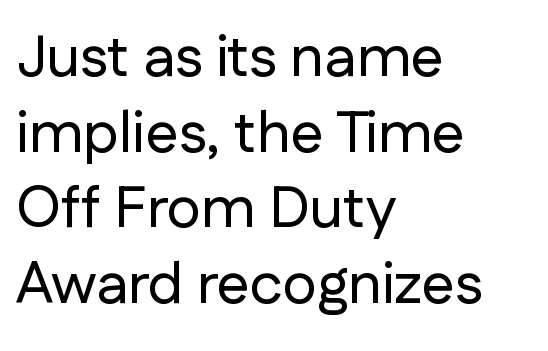
Q: Is the text italic (slanted)? A: No, it is upright.
Q: Is the typeface a serif or a sans-serif typeface? A: Sans-serif.
Q: Is the text underlined? A: No.
Q: How is the paragraph aligned? A: Left-aligned.
Q: Is the spacing between letters normal or unusually wide? A: Normal.
Q: Is the spacing between lines tight, normal or loose? A: Normal.
Q: Width (condensed, normal, or wide)? A: Normal.
Q: Stroke contrast? A: Low.
Q: x-height? A: Medium.
Q: Monospaced? A: No.
